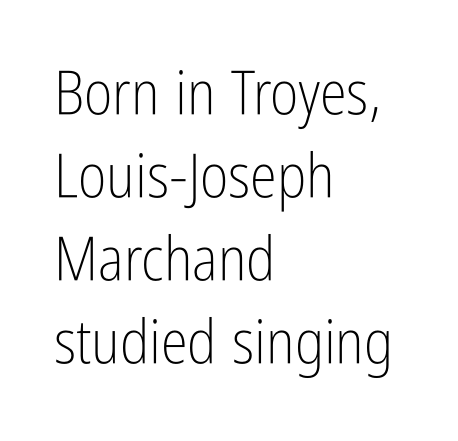
The image shows 61 px light, condensed sans-serif type, upright; set left-aligned, normal line spacing (1.36x), normal letter spacing, not underlined; low stroke contrast and a medium x-height.
